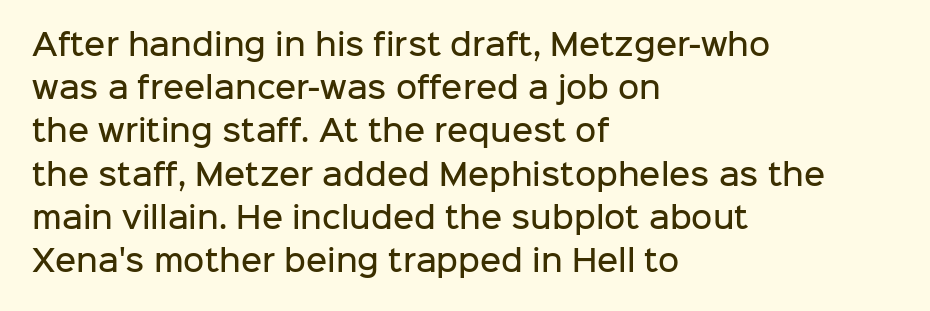
No feet cap the strokes, marking this as sans-serif type. This block has exactly the height ordinary leading produces. Decoration check: the copy has no underline. Think of a printed novel: that variable character pitch is what you see here.
